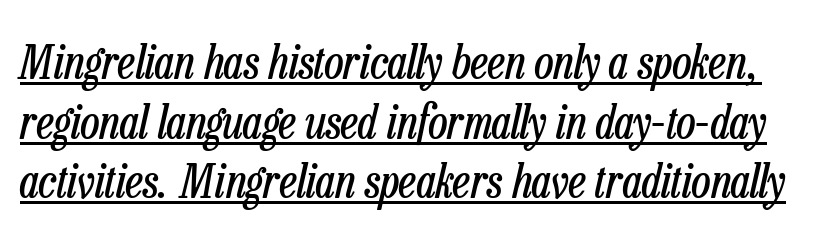
Is the letter spacing exaggerated? No — it looks like the ordinary default. Stems and bowls with no extra thickness — not bold. This block has exactly the height ordinary leading produces. Looks like regular typesetting: each glyph gets only the width it needs. A continuous stroke trails under the words, as in a hyperlink.
